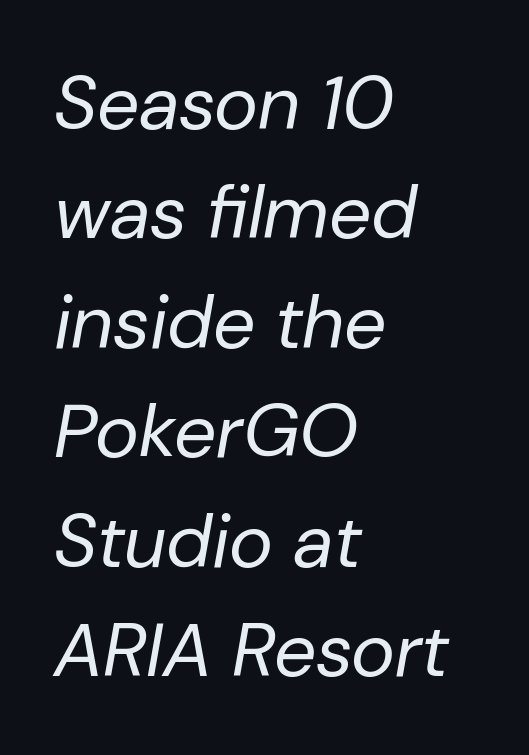
The image shows 75 px regular-weight type, italic (leaning right); set left-aligned, normal line spacing (1.46x), normal letter spacing, not underlined; low stroke contrast and a medium x-height.
